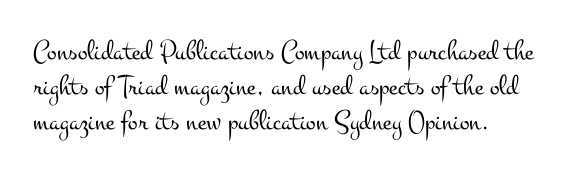
Q: Is the text bold? A: No.
Q: Is the text italic (slanted)? A: Yes.
Q: Is the text underlined? A: No.
Q: How is the paragraph aligned? A: Left-aligned.
Q: Is the spacing between letters normal or unusually wide? A: Normal.
Q: Width (condensed, normal, or wide)? A: Wide.
Q: Stroke contrast? A: Medium.
Q: x-height? A: Small.
Q: Monospaced? A: No.
